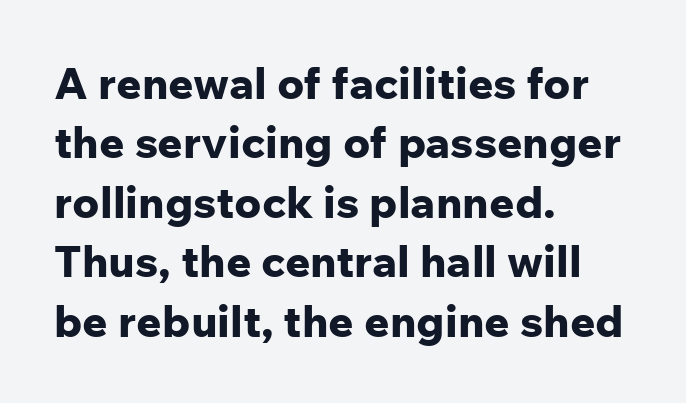
Successive baselines arrive at the customary interval. Italic: no, the glyphs are upright roman. Each letter keeps its own natural width here, so spacing adapts to shape. The space directly below the letters is spotless. Heavy-handed strokes throughout: this text is bold.
